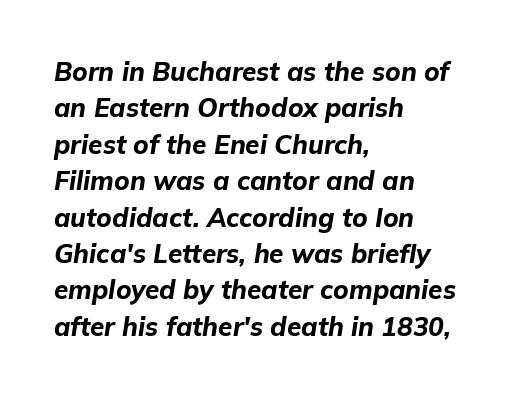
Q: Is the text bold? A: Yes.
Q: Is the text italic (slanted)? A: Yes, it leans right by about 9 degrees.
Q: Is the text underlined? A: No.
Q: How is the paragraph aligned? A: Left-aligned.
Q: Is the spacing between letters normal or unusually wide? A: Normal.
Q: Is the spacing between lines tight, normal or loose? A: Normal.
